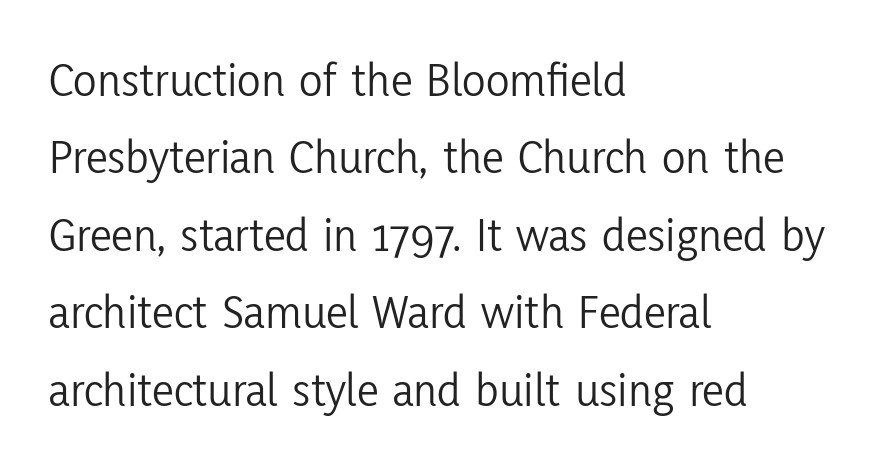
{"serif": "no", "italic": "no", "bold": "no", "weight": "light", "width": "condensed", "stroke_contrast": "low", "x_height": "medium", "monospaced": "no", "underline": "no", "align": "left", "line_spacing": "normal", "line_spacing_ratio": 1.58, "letter_spacing": "normal", "letter_spacing_em": 0.0, "glyph_px": 49}
